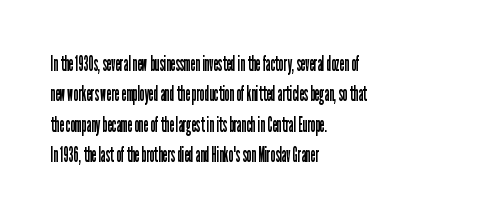
Letter spacing: default. Ink coverage per letter is moderate at most. The rag falls on the right side of this text block. Descenders are the only things crossing below the line. This block has exactly the height ordinary leading produces. This is the regular roman posture of the typeface.
